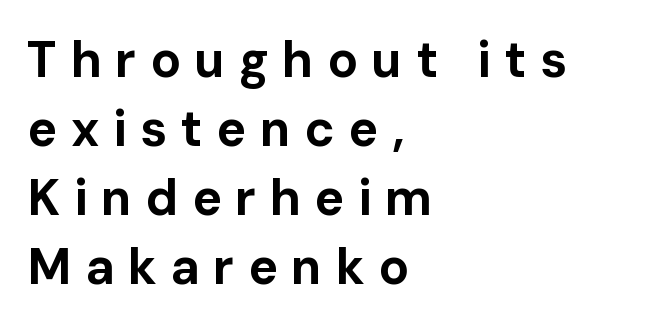
Serif or sans? Sans — the stroke terminals are bare. Is the letter spacing exaggerated? Yes — the characters are pushed far apart. Chunky letters — that's bold for sure. This block has exactly the height ordinary leading produces. You could not count columns in this text — the font is proportionally spaced. You can tell it's not italic because the verticals are truly vertical.
